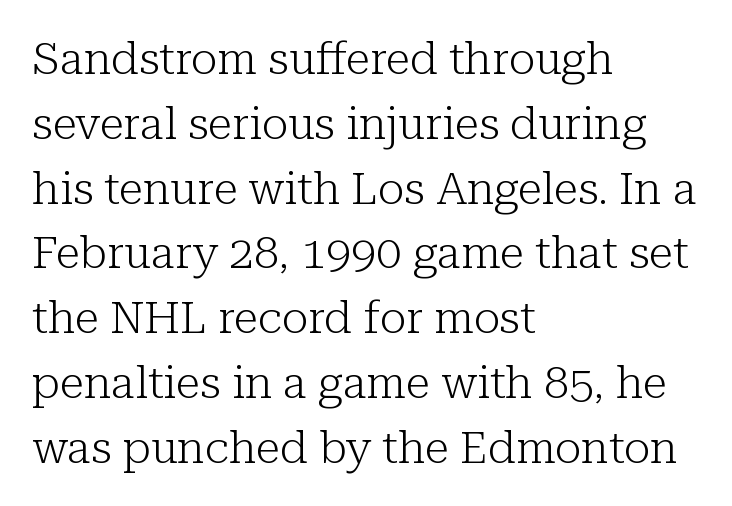
{"serif": "yes", "italic": "no", "bold": "no", "weight": "light", "width": "normal", "stroke_contrast": "low", "x_height": "medium", "monospaced": "no", "underline": "no", "align": "left", "line_spacing": "normal", "line_spacing_ratio": 1.44, "letter_spacing": "normal", "letter_spacing_em": 0.0, "glyph_px": 45}
